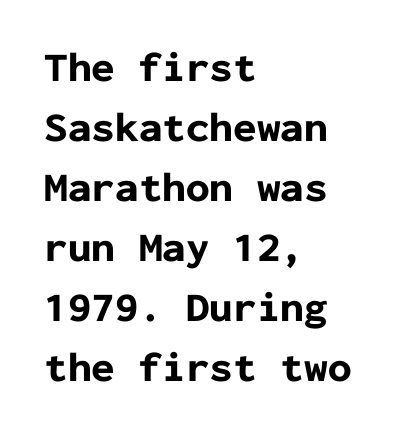
Q: Is the text bold? A: Yes.
Q: Is the text italic (slanted)? A: No, it is upright.
Q: Is the typeface a serif or a sans-serif typeface? A: Sans-serif.
Q: Is the text underlined? A: No.
Q: How is the paragraph aligned? A: Left-aligned.
Q: Is the spacing between letters normal or unusually wide? A: Normal.
Q: Is the spacing between lines tight, normal or loose? A: Normal.
Q: Width (condensed, normal, or wide)? A: Normal.
Q: Stroke contrast? A: Low.
Q: x-height? A: Medium.
Q: Monospaced? A: Yes.
